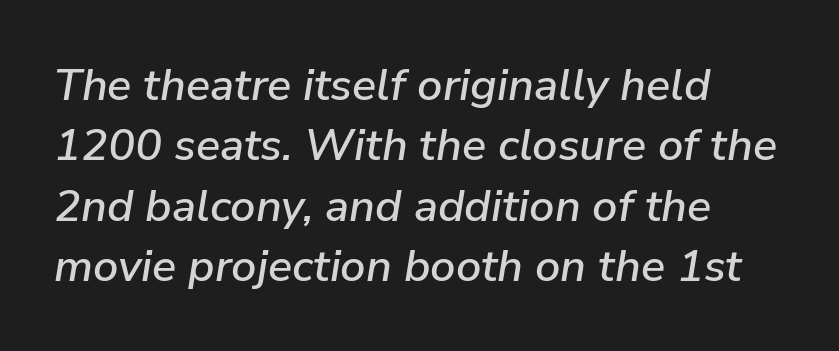
Q: Is the text italic (slanted)? A: Yes, it leans right by about 9 degrees.
Q: Is the text underlined? A: No.
Q: How is the paragraph aligned? A: Left-aligned.
Q: Is the spacing between letters normal or unusually wide? A: Normal.
Q: Is the spacing between lines tight, normal or loose? A: Normal.
Q: Width (condensed, normal, or wide)? A: Normal.
Q: Stroke contrast? A: Low.
Q: x-height? A: Medium.
Q: Monospaced? A: No.
